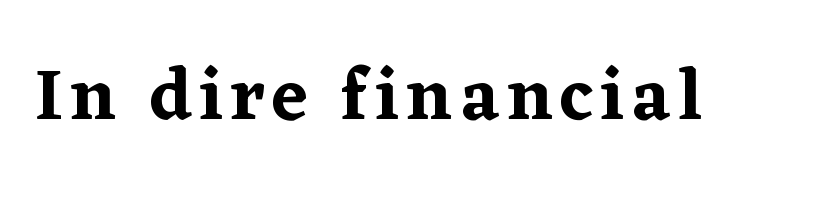
Rule under the text: the space is simply empty. Nope, not italic — everything's standing straight. The type family on display is of the serif kind. Varying glyph widths throughout — classic text-font behaviour.
